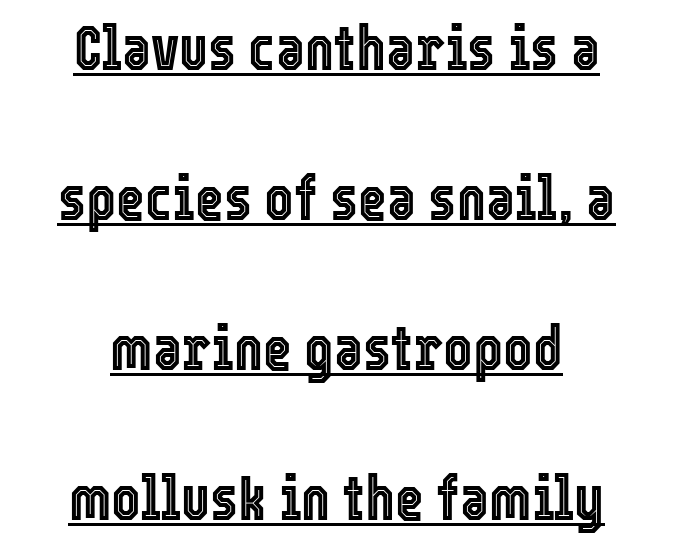
Is the letter spacing exaggerated? No — it looks like the ordinary default. No italicization has been applied; the sample stays upright. Note the varied advance widths — an 'i' is clearly narrower than an 'm'. This sample carries an underscore along the baseline area. Line starts and ends both wander, symmetrically. Is there much room between lines? Yes — plenty of vertical air separates them.
